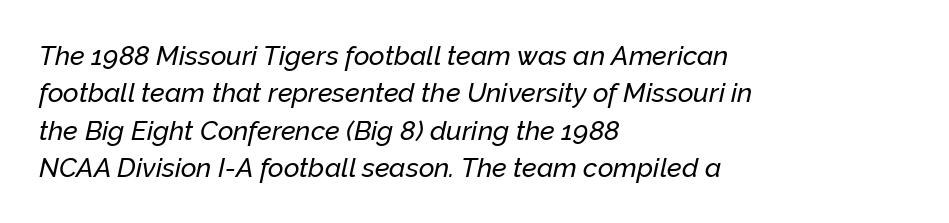
Q: Is the text italic (slanted)? A: Yes, it leans right by about 12 degrees.
Q: Is the text underlined? A: No.
Q: How is the paragraph aligned? A: Left-aligned.
Q: Is the spacing between letters normal or unusually wide? A: Normal.
Q: Is the spacing between lines tight, normal or loose? A: Normal.
